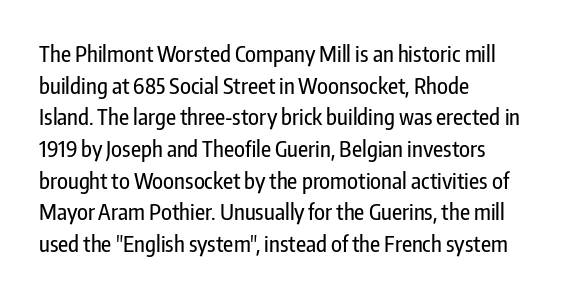
Q: Is the text italic (slanted)? A: No, it is upright.
Q: Is the text underlined? A: No.
Q: How is the paragraph aligned? A: Left-aligned.
Q: Is the spacing between letters normal or unusually wide? A: Normal.
Q: Is the spacing between lines tight, normal or loose? A: Normal.
